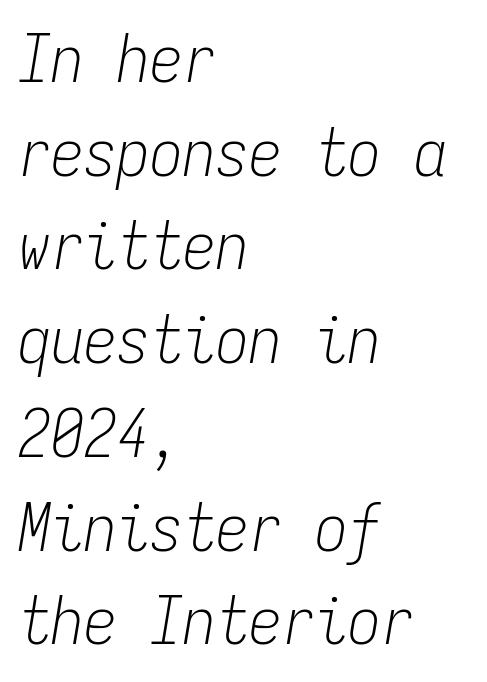
{"italic": "yes", "lean": "right", "slant_degrees": 9, "bold": "no", "weight": "light", "width": "condensed", "stroke_contrast": "low", "x_height": "medium", "monospaced": "yes", "underline": "no", "align": "left", "line_spacing": "normal", "line_spacing_ratio": 1.42, "letter_spacing": "normal", "letter_spacing_em": 0.0, "glyph_px": 66}
